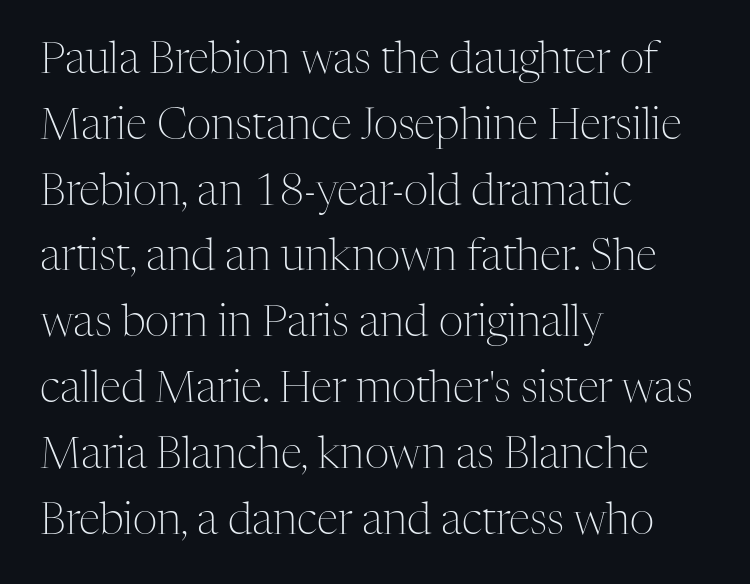
The image shows 43 px light serif type, upright; set left-aligned, normal line spacing (1.53x), normal letter spacing, not underlined; medium stroke contrast and a medium x-height.
